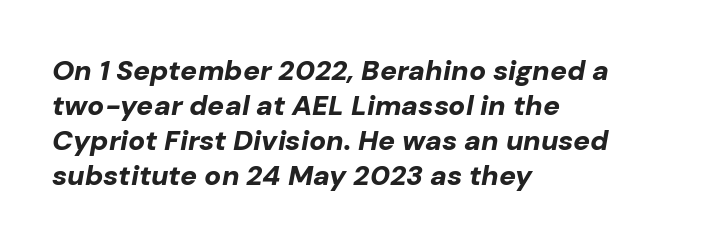
The image shows 28 px bold type, italic (leaning right); set left-aligned, normal line spacing (1.25x), normal letter spacing, not underlined; low stroke contrast and a medium x-height.
